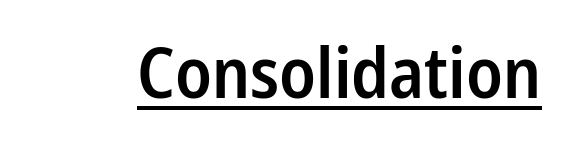
{"serif": "no", "italic": "no", "bold": "semi", "weight": "semibold", "width": "condensed", "stroke_contrast": "low", "x_height": "medium", "monospaced": "no", "underline": "yes", "letter_spacing": "normal", "letter_spacing_em": 0.0, "glyph_px": 70}
